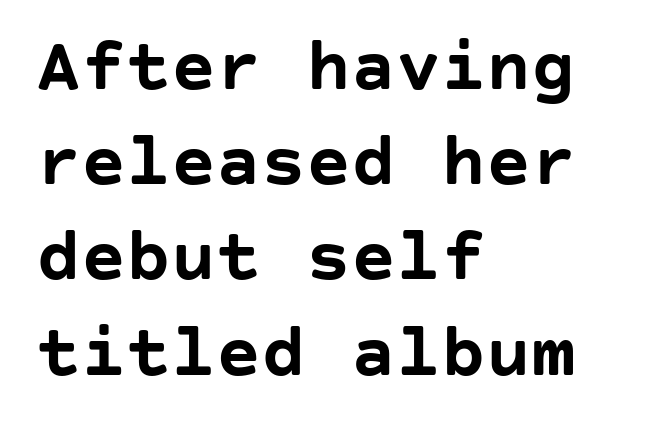
The lettering holds an erect, upright posture throughout. The paragraph has a hard left edge and a soft right edge. To sum up the face: it is a sans, with no serifs. Compared with typical body copy, the letter spacing here is the same.
